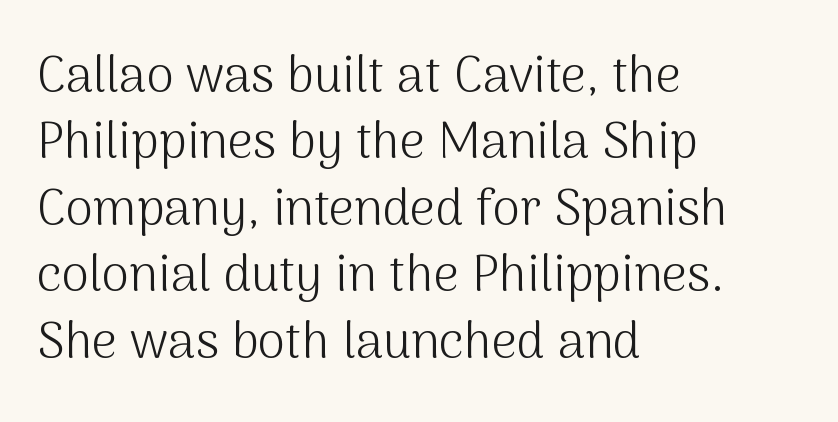
The block of text has a typical density, with ordinary space between rows. No heavy texture on the line: the type isn't bold. The horizontal fit of the characters is conventional and even. Designer's note — italics off, roman on. Spacing verdict: proportional, widths tailored to each character. The typesetter chose a ragged-right arrangement here.
